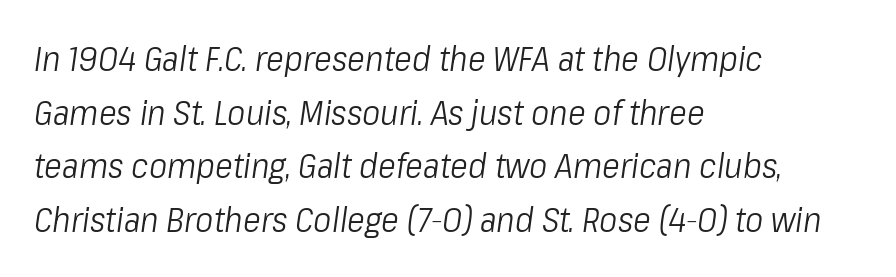
Think of a printed novel: that variable character pitch is what you see here. The gap between lines stays unmarked. The vertical gap from one line to the next is medium. Is the type heavy? It reads as light-to-regular instead.
